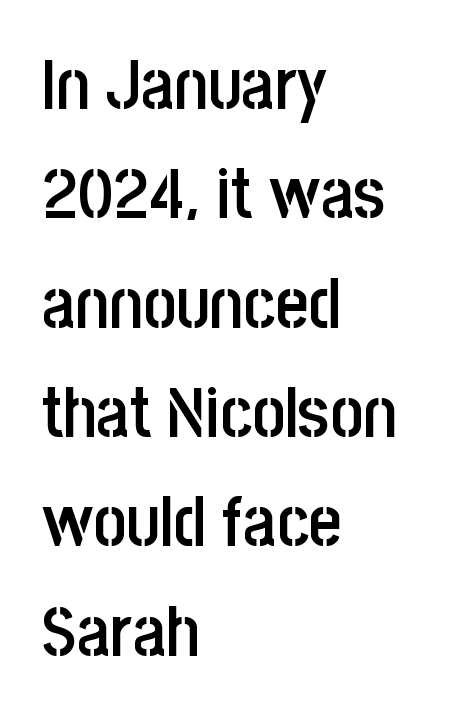
Q: Is the text bold? A: Semi-bold.
Q: Is the text italic (slanted)? A: No, it is upright.
Q: Is the typeface a serif or a sans-serif typeface? A: Sans-serif.
Q: Is the text underlined? A: No.
Q: How is the paragraph aligned? A: Left-aligned.
Q: Is the spacing between letters normal or unusually wide? A: Normal.
Q: Is the spacing between lines tight, normal or loose? A: Normal.
Q: Width (condensed, normal, or wide)? A: Condensed.
Q: Stroke contrast? A: Low.
Q: x-height? A: Large.
Q: Monospaced? A: No.
